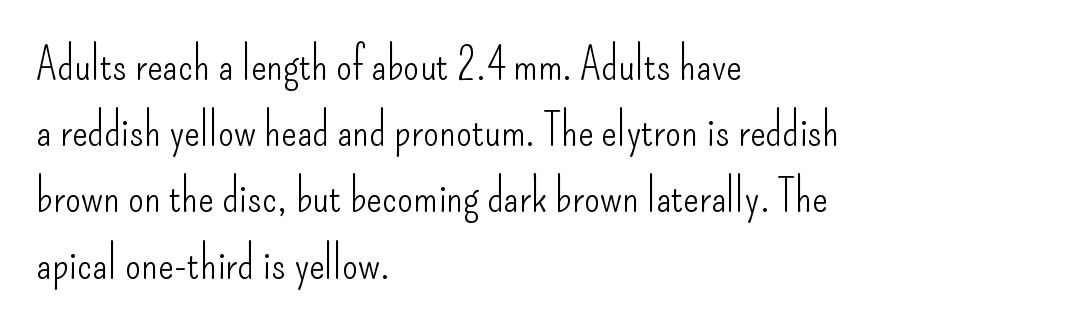
{"serif": "no", "italic": "no", "bold": "no", "weight": "light", "width": "condensed", "stroke_contrast": "low", "x_height": "small", "monospaced": "no", "underline": "no", "align": "left", "line_spacing": "normal", "line_spacing_ratio": 1.44, "letter_spacing": "normal", "letter_spacing_em": 0.0, "glyph_px": 46}
